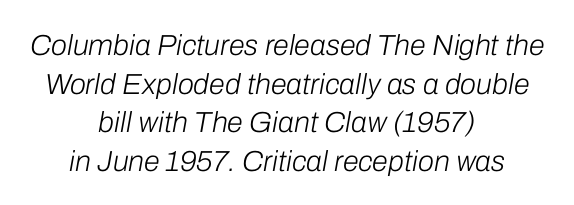
{"italic": "yes", "lean": "right", "slant_degrees": 10, "bold": "no", "weight": "light", "width": "normal", "stroke_contrast": "low", "x_height": "medium", "monospaced": "no", "underline": "no", "align": "center", "line_spacing": "normal", "line_spacing_ratio": 1.33, "letter_spacing": "normal", "letter_spacing_em": 0.0, "glyph_px": 29}
